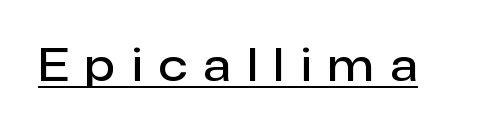
The image shows 44 px semibold sans-serif type, upright; set unusually wide letter spacing (+0.38 em), underlined; low stroke contrast and a medium x-height.
